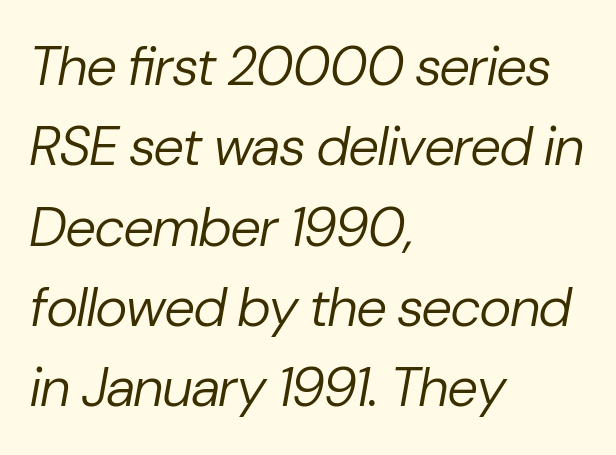
The image shows 55 px regular-weight type, italic (leaning right); set left-aligned, normal line spacing (1.46x), normal letter spacing, not underlined; low stroke contrast and a medium x-height.
